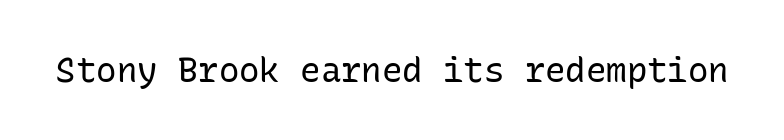
The image shows 34 px regular-weight sans-serif type, upright, monospaced; set normal letter spacing, not underlined; low stroke contrast and a medium x-height.
